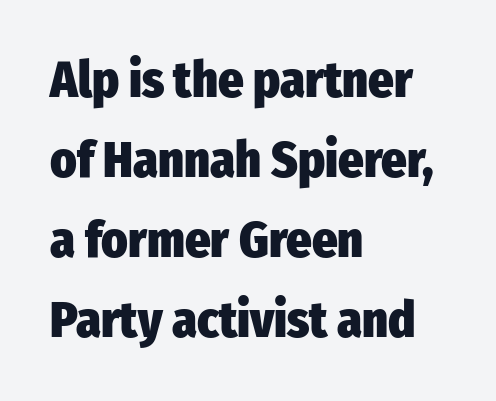
{"serif": "no", "italic": "no", "bold": "yes", "weight": "heavy", "width": "condensed", "stroke_contrast": "low", "x_height": "medium", "monospaced": "no", "underline": "no", "align": "left", "line_spacing": "normal", "line_spacing_ratio": 1.6, "letter_spacing": "normal", "letter_spacing_em": 0.0, "glyph_px": 50}
